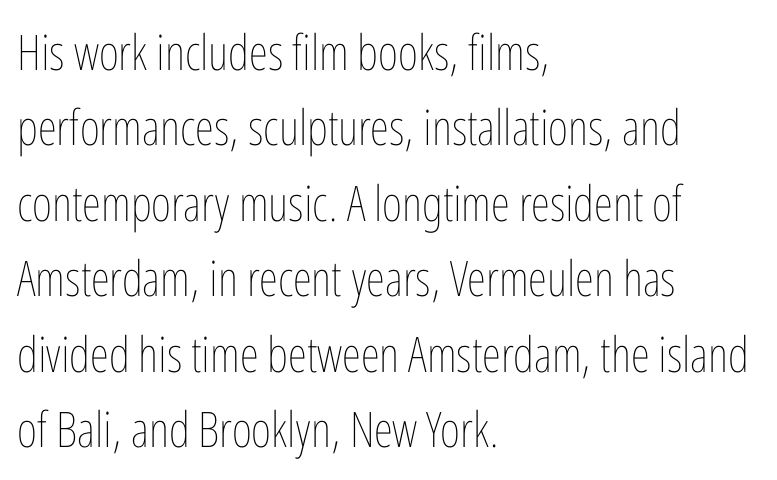
Here the designer chose a conventional face with non-uniform glyph widths. The designer left line spacing at the default. Observe the ordinary spacing: letters are neighbours, not strangers. Layout note: lines flush left. Think standard paragraph weight, or any step lighter than that. Posture: straight, roman, zero tilt.
